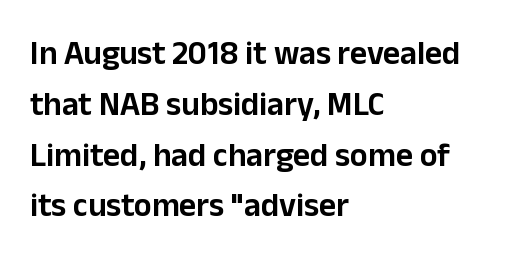
Any mark beneath the type? The region is blank. Leading: standard. The rendering uses natural spacing where letterforms have individual widths. Rendered with straight, roman letterforms. Type style note: lacks serifs.
